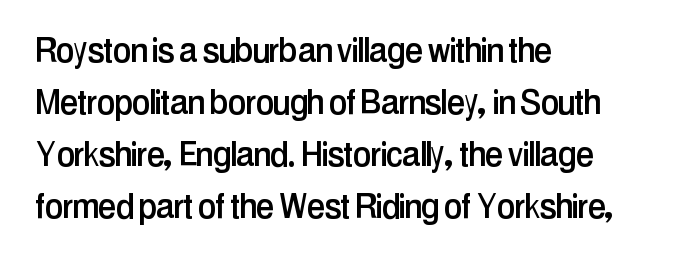
Quick note: not italic, upright. Does the leading feel generous? No, just average. The typesetter chose a ragged-right arrangement here. The line texture is even and compact thanks to regular tracking. Look at the bottom of the vertical strokes: they stop flat, with no serifs.
